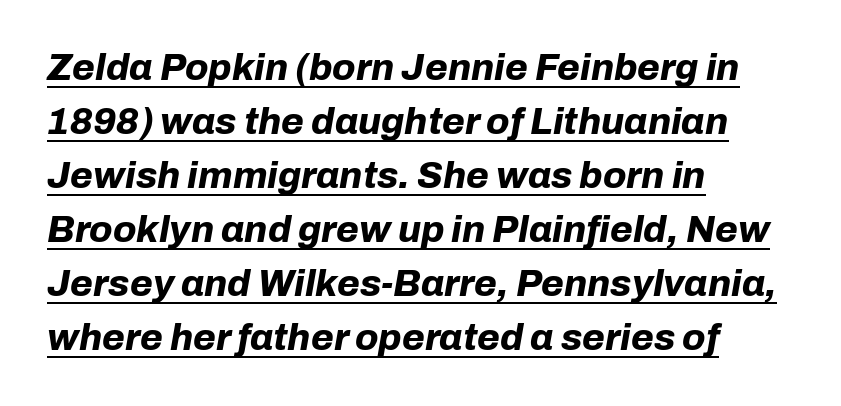
Horizontal bands of white between lines are of average thickness. Underlining? Definitely there. The gaps between neighbouring characters are ordinary and unremarkable. In terms of weight, the rendering is a true, heavy bold.
